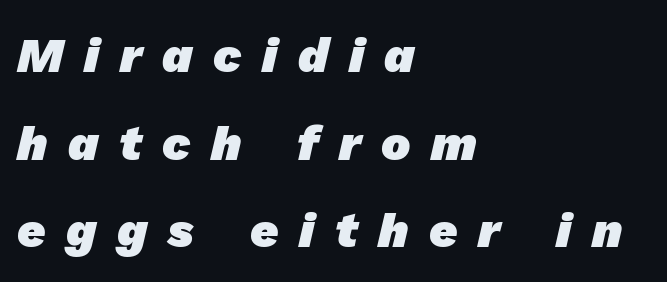
Q: Is the text bold? A: Yes.
Q: Is the typeface a serif or a sans-serif typeface? A: Sans-serif.
Q: Is the text underlined? A: No.
Q: How is the paragraph aligned? A: Left-aligned.
Q: Is the spacing between letters normal or unusually wide? A: Unusually wide.
Q: Width (condensed, normal, or wide)? A: Normal.
Q: Stroke contrast? A: Low.
Q: x-height? A: Medium.
Q: Monospaced? A: No.
